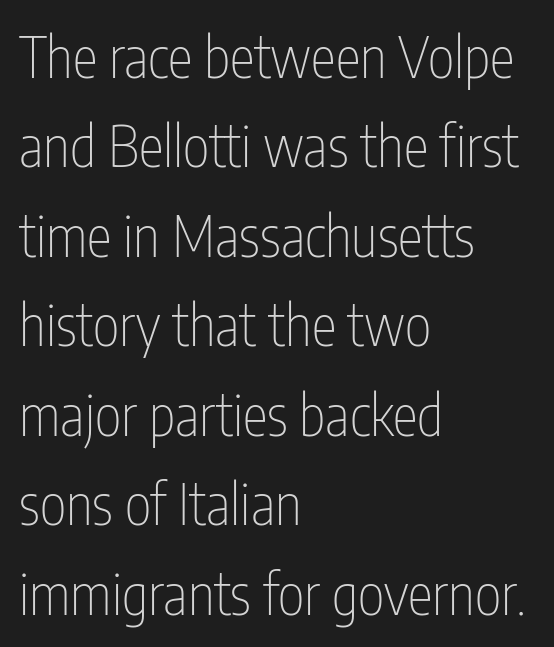
{"serif": "no", "italic": "no", "bold": "no", "weight": "thin", "width": "condensed", "stroke_contrast": "low", "x_height": "medium", "monospaced": "no", "underline": "no", "align": "left", "line_spacing": "normal", "line_spacing_ratio": 1.57, "letter_spacing": "normal", "letter_spacing_em": 0.0, "glyph_px": 57}
